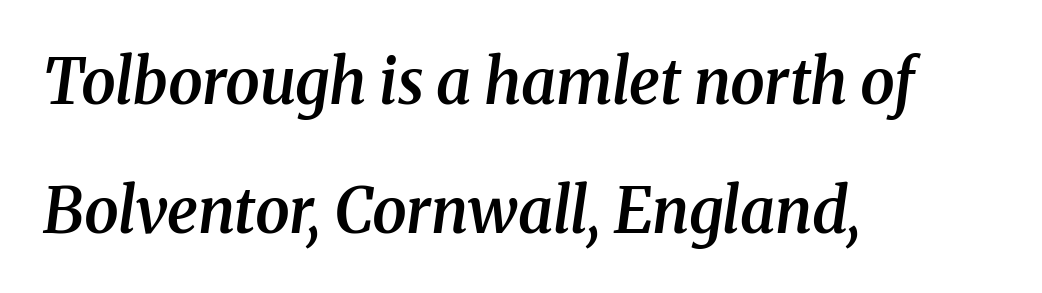
Q: Is the text bold? A: Semi-bold.
Q: Is the text italic (slanted)? A: Yes, it leans right by about 8 degrees.
Q: Is the typeface a serif or a sans-serif typeface? A: Serif.
Q: Is the text underlined? A: No.
Q: How is the paragraph aligned? A: Left-aligned.
Q: Is the spacing between letters normal or unusually wide? A: Normal.
Q: Is the spacing between lines tight, normal or loose? A: Loose.
Q: Width (condensed, normal, or wide)? A: Normal.
Q: Stroke contrast? A: Medium.
Q: x-height? A: Medium.
Q: Monospaced? A: No.
